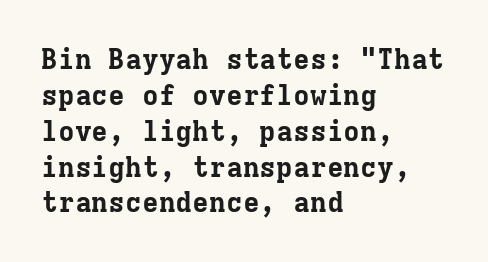
Notice how thick the strokes are: this is what a full bold looks like. Fixed-width glyphs throughout — classic coding-font behaviour. Glance below the letters and you will spot only blank space. Each new line begins a customary step beneath the previous one.
